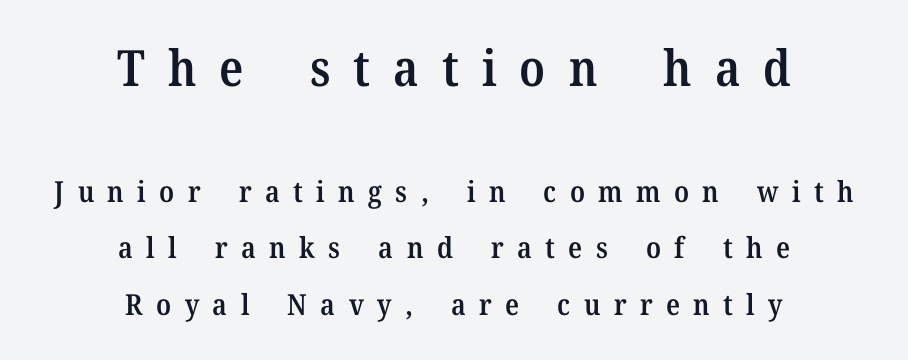
Q: Is the text bold? A: Semi-bold.
Q: Is the text italic (slanted)? A: No, it is upright.
Q: Is the typeface a serif or a sans-serif typeface? A: Serif.
Q: Is the text underlined? A: No.
Q: How is the paragraph aligned? A: Centered.
Q: Is the spacing between letters normal or unusually wide? A: Unusually wide.
Q: Is the spacing between lines tight, normal or loose? A: Loose.
Q: Which block of text is set in a larger size, the first (top) or the second (bottom)? A: The first (top) one.
Q: Width (condensed, normal, or wide)? A: Normal.
Q: Stroke contrast? A: Medium.
Q: x-height? A: Medium.
Q: Monospaced? A: No.
